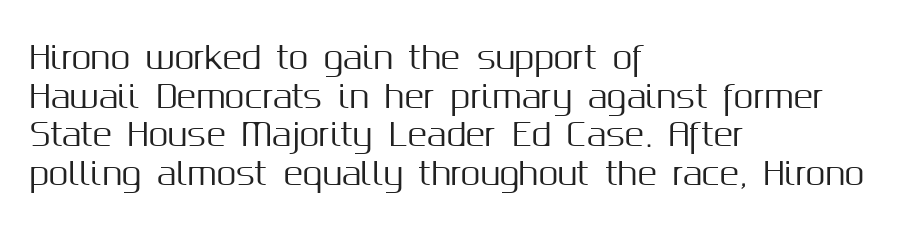
Q: Is the text italic (slanted)? A: No, it is upright.
Q: Is the typeface a serif or a sans-serif typeface? A: Sans-serif.
Q: Is the text underlined? A: No.
Q: How is the paragraph aligned? A: Left-aligned.
Q: Is the spacing between letters normal or unusually wide? A: Normal.
Q: Width (condensed, normal, or wide)? A: Normal.
Q: Stroke contrast? A: Medium.
Q: x-height? A: Medium.
Q: Monospaced? A: No.
